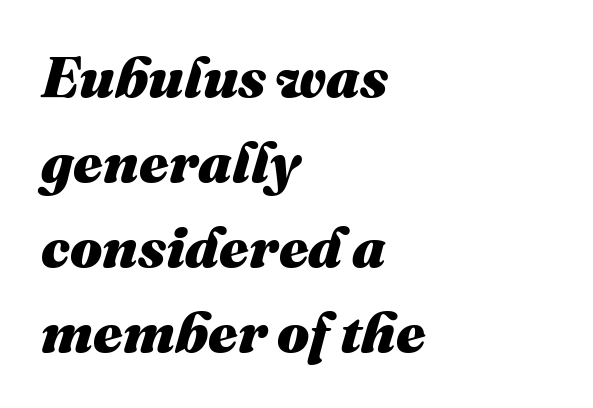
The image shows 57 px heavy type, italic (leaning right); set left-aligned, normal line spacing (1.49x), normal letter spacing, not underlined; medium stroke contrast and a medium x-height.
